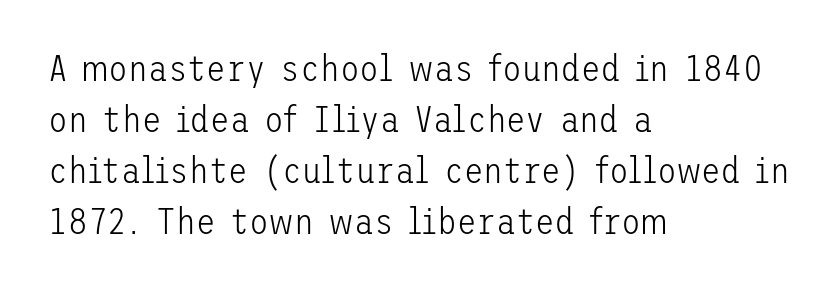
The image shows 36 px light sans-serif type, upright; set left-aligned, normal line spacing (1.42x), normal letter spacing, not underlined; low stroke contrast and a medium x-height.
